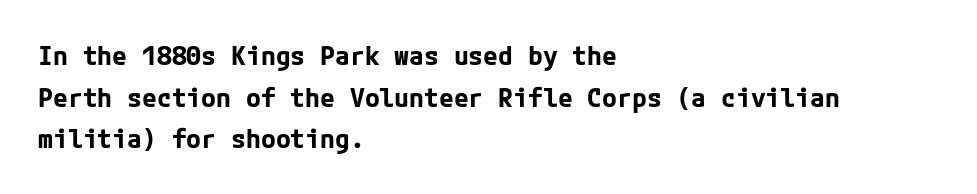
This sample keeps an unexceptional amount of space between lines. Which margin do the lines hug? The left one — the right edge is uneven. The specimen omits any rule beneath the text block's lines. Students, note that the glyphs here touch the page at normal intervals. This is heavy type, rendered in bold.
